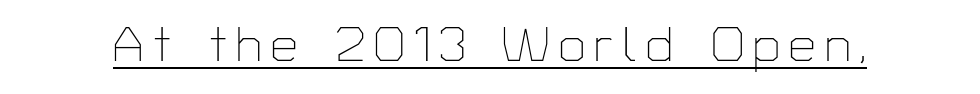
{"serif": "no", "italic": "no", "bold": "no", "weight": "thin", "width": "normal", "stroke_contrast": "low", "x_height": "medium", "monospaced": "no", "underline": "yes", "letter_spacing": "wide", "letter_spacing_em": 0.2, "glyph_px": 47}
